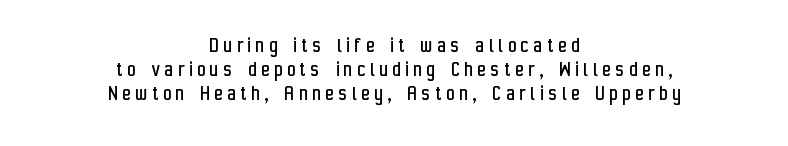
Q: Is the text bold? A: No.
Q: Is the text italic (slanted)? A: No, it is upright.
Q: Is the text underlined? A: No.
Q: How is the paragraph aligned? A: Centered.
Q: Is the spacing between letters normal or unusually wide? A: Unusually wide.
Q: Is the spacing between lines tight, normal or loose? A: Tight.
